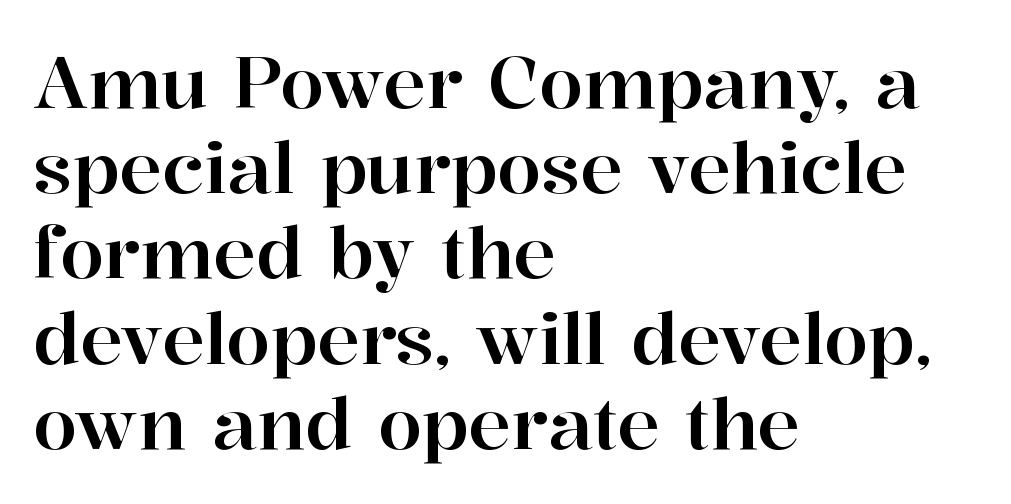
{"serif": "yes", "italic": "no", "width": "normal", "stroke_contrast": "high", "x_height": "medium", "monospaced": "no", "underline": "no", "align": "left", "line_spacing_ratio": 1.2, "letter_spacing": "normal", "letter_spacing_em": 0.0, "glyph_px": 71}
